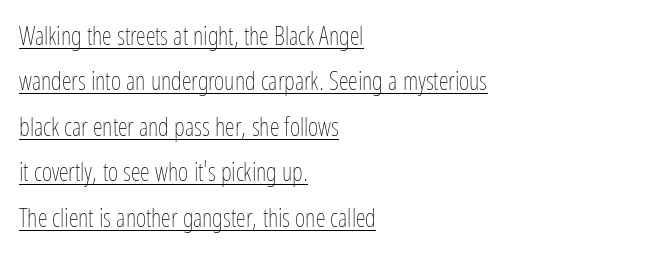
Q: Is the text bold? A: No.
Q: Is the text italic (slanted)? A: No, it is upright.
Q: Is the text underlined? A: Yes.
Q: How is the paragraph aligned? A: Left-aligned.
Q: Is the spacing between letters normal or unusually wide? A: Normal.
